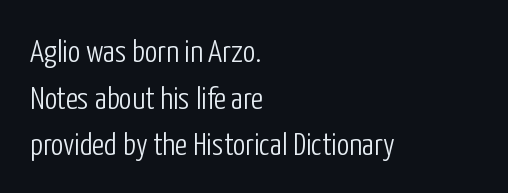
The image shows 32 px light, condensed sans-serif type, upright; set left-aligned, normal line spacing (1.46x), normal letter spacing, not underlined; low stroke contrast and a medium x-height.
